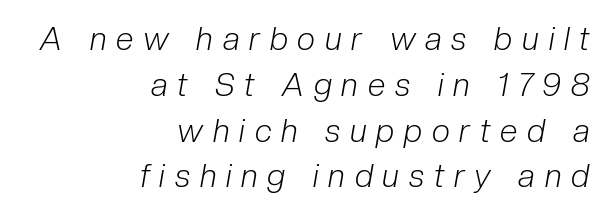
The image shows 32 px light, condensed type, italic (leaning right); set right-aligned, normal line spacing (1.43x), unusually wide letter spacing (+0.31 em), not underlined; low stroke contrast and a medium x-height.
